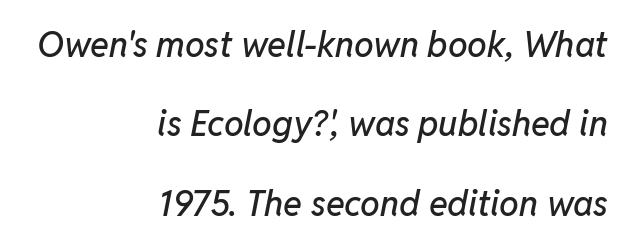
Q: Is the text italic (slanted)? A: Yes, it leans right by about 11 degrees.
Q: Is the text underlined? A: No.
Q: How is the paragraph aligned? A: Right-aligned.
Q: Is the spacing between letters normal or unusually wide? A: Normal.
Q: Is the spacing between lines tight, normal or loose? A: Loose.
Q: Width (condensed, normal, or wide)? A: Normal.
Q: Stroke contrast? A: Low.
Q: x-height? A: Medium.
Q: Monospaced? A: No.
